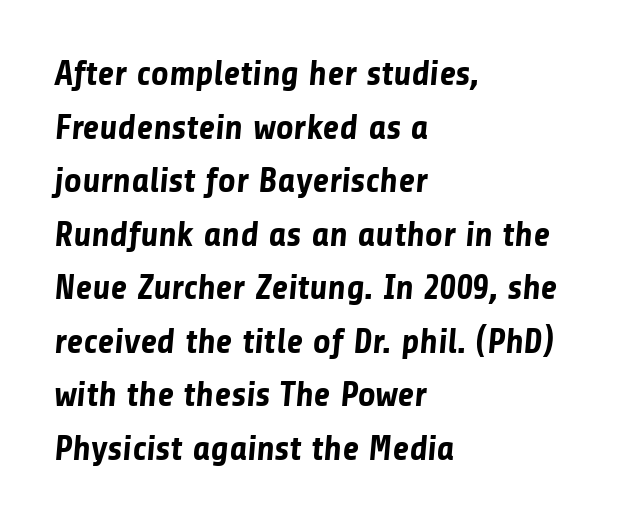
The image shows 35 px bold sans-serif type; set left-aligned, normal line spacing (1.53x), normal letter spacing, not underlined; low stroke contrast and a medium x-height.
